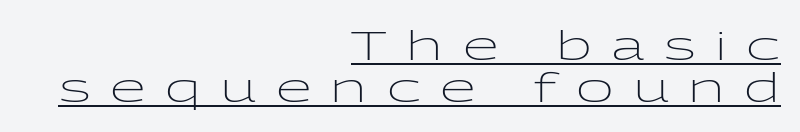
{"serif": "no", "italic": "no", "bold": "no", "weight": "light", "width": "wide", "stroke_contrast": "low", "x_height": "medium", "monospaced": "no", "underline": "yes", "align": "right", "line_spacing": "tight", "line_spacing_ratio": 1.02, "letter_spacing": "wide", "letter_spacing_em": 0.48, "glyph_px": 41}
